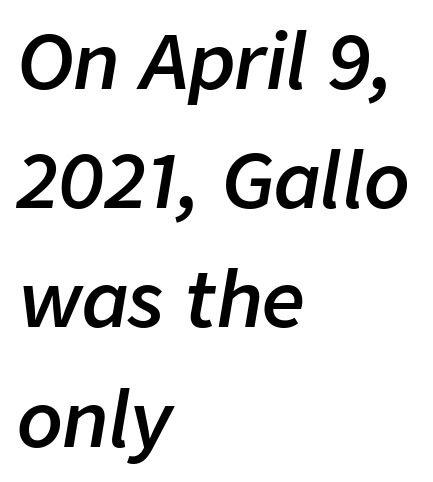
{"italic": "yes", "lean": "right", "slant_degrees": 9, "bold": "semi", "weight": "semibold", "width": "normal", "stroke_contrast": "low", "x_height": "medium", "monospaced": "no", "underline": "no", "align": "left", "line_spacing": "normal", "line_spacing_ratio": 1.59, "letter_spacing": "normal", "letter_spacing_em": 0.0, "glyph_px": 75}
